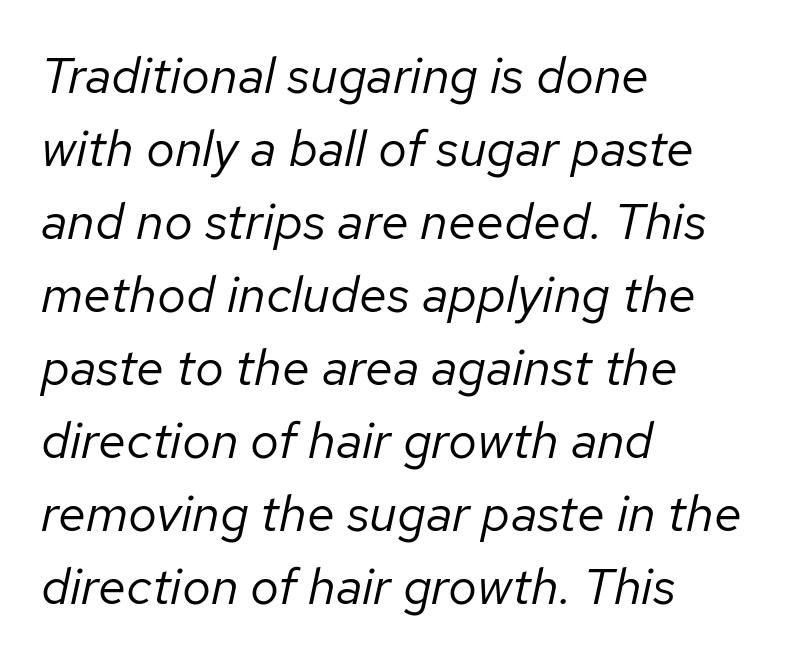
Q: Is the text bold? A: No.
Q: Is the text italic (slanted)? A: Yes, it leans right by about 12 degrees.
Q: Is the text underlined? A: No.
Q: How is the paragraph aligned? A: Left-aligned.
Q: Is the spacing between letters normal or unusually wide? A: Normal.
Q: Is the spacing between lines tight, normal or loose? A: Normal.
Q: Width (condensed, normal, or wide)? A: Normal.
Q: Stroke contrast? A: Low.
Q: x-height? A: Medium.
Q: Monospaced? A: No.
